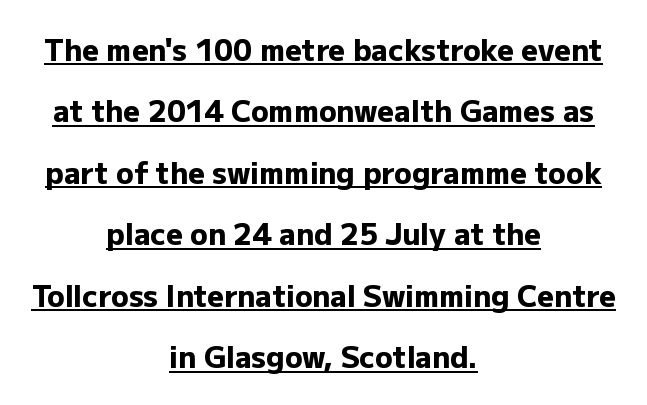
Q: Is the text bold? A: Yes.
Q: Is the text italic (slanted)? A: No, it is upright.
Q: Is the typeface a serif or a sans-serif typeface? A: Sans-serif.
Q: Is the text underlined? A: Yes.
Q: How is the paragraph aligned? A: Centered.
Q: Is the spacing between letters normal or unusually wide? A: Normal.
Q: Is the spacing between lines tight, normal or loose? A: Loose.
Q: Width (condensed, normal, or wide)? A: Normal.
Q: Stroke contrast? A: Low.
Q: x-height? A: Medium.
Q: Monospaced? A: No.
